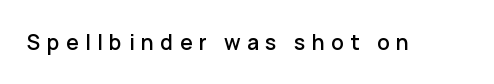
Q: Is the text italic (slanted)? A: No, it is upright.
Q: Is the text underlined? A: No.
Q: Is the spacing between letters normal or unusually wide? A: Unusually wide.
